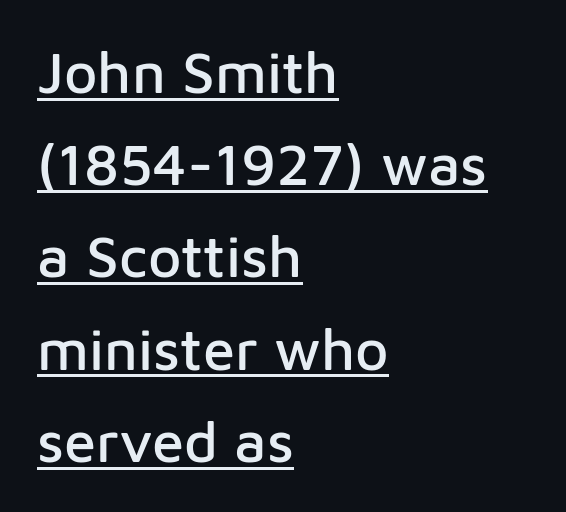
Compared with undecorated copy, this sample adds a rule below the words. If you drew a line through each stem, it would be perfectly vertical. The vertical gap from one line to the next is medium. You could not count columns in this text — the font is proportionally spaced. Grotesque or geometric, the face here clearly has no serifs.
